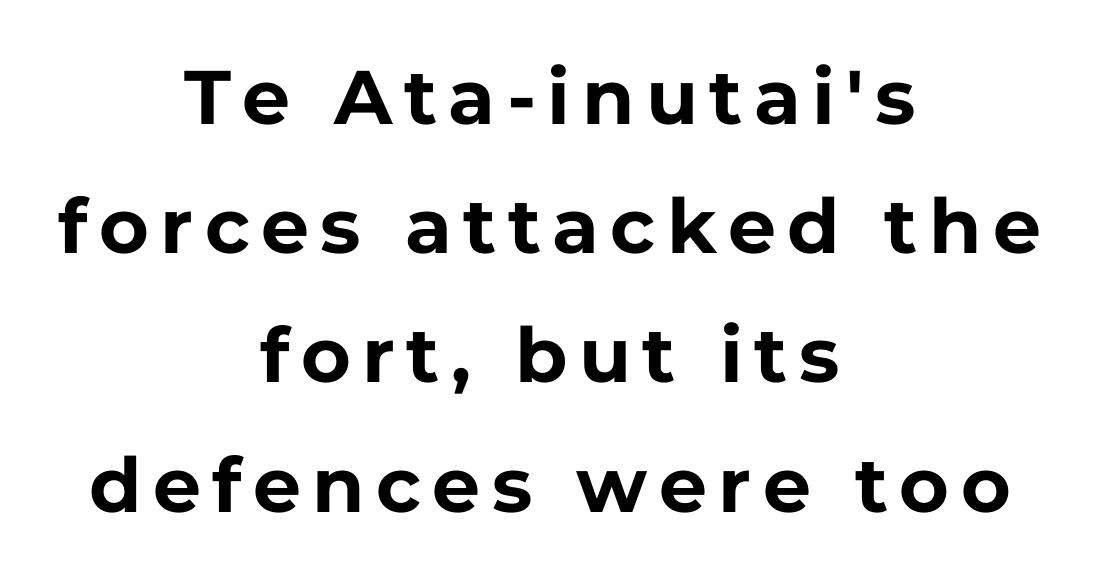
Think of a printed novel: that variable character pitch is what you see here. Descenders are the only things crossing below the line. Students, observe: this is what conventionally led text looks like. Does the copy run flush right? No — it is centered line by line. The face used here has the dense, thick strokes of a bold. It's the straight-up-and-down kind of type.
